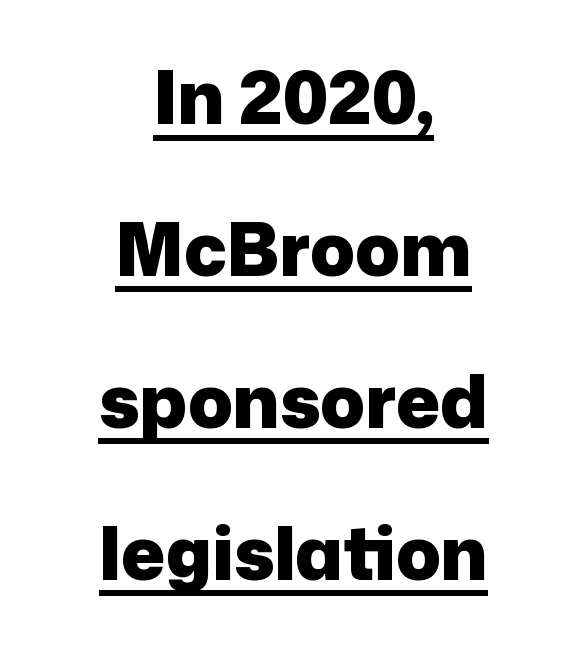
Q: Is the text bold? A: Yes.
Q: Is the text italic (slanted)? A: No, it is upright.
Q: Is the typeface a serif or a sans-serif typeface? A: Sans-serif.
Q: Is the text underlined? A: Yes.
Q: How is the paragraph aligned? A: Centered.
Q: Is the spacing between letters normal or unusually wide? A: Normal.
Q: Is the spacing between lines tight, normal or loose? A: Loose.
Q: Width (condensed, normal, or wide)? A: Normal.
Q: Stroke contrast? A: Low.
Q: x-height? A: Medium.
Q: Monospaced? A: No.
